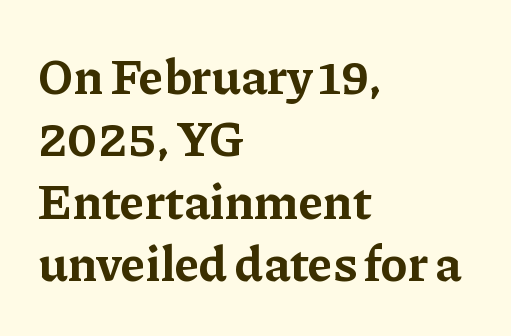
{"serif": "yes", "italic": "no", "bold": "yes", "weight": "bold", "width": "normal", "stroke_contrast": "low", "x_height": "medium", "monospaced": "no", "underline": "no", "align": "left", "line_spacing": "normal", "line_spacing_ratio": 1.25, "letter_spacing": "normal", "letter_spacing_em": 0.0, "glyph_px": 50}
